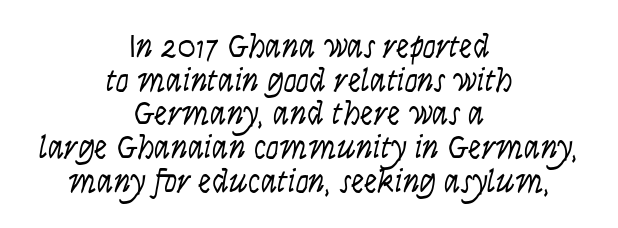
{"serif": "no", "bold": "no", "weight": "light", "width": "condensed", "stroke_contrast": "low", "x_height": "large", "monospaced": "no", "underline": "no", "align": "center", "line_spacing": "tight", "line_spacing_ratio": 1.02, "letter_spacing": "normal", "letter_spacing_em": 0.0, "glyph_px": 33}
